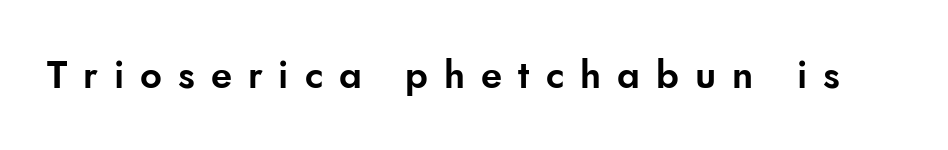
{"serif": "no", "italic": "no", "width": "normal", "stroke_contrast": "low", "x_height": "small", "monospaced": "no", "underline": "no", "letter_spacing": "wide", "letter_spacing_em": 0.42, "glyph_px": 38}
